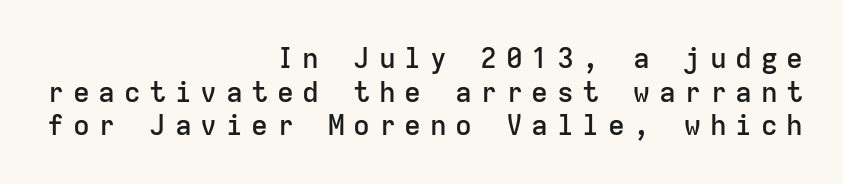
The image shows 28 px semibold sans-serif type, upright, monospaced; set right-aligned, line spacing 1.2x, unusually wide letter spacing (+0.31 em), not underlined; low stroke contrast and a medium x-height.
